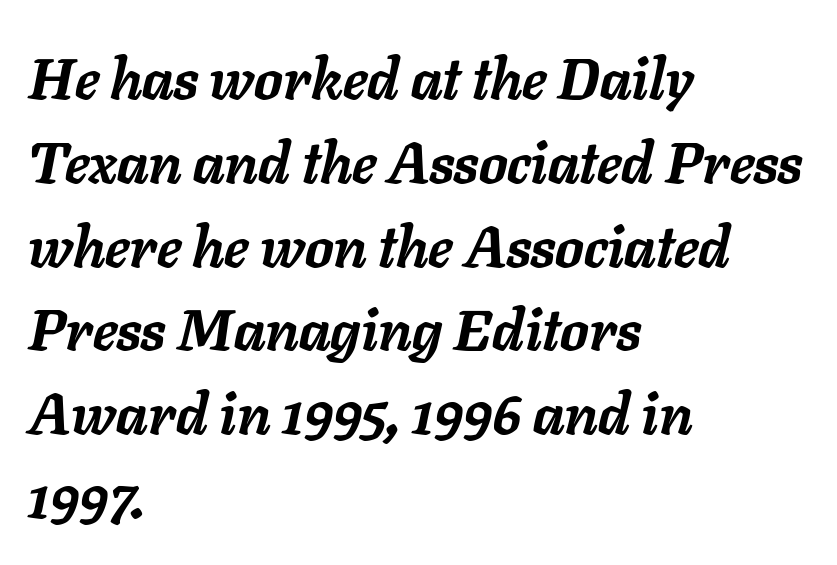
The image shows 57 px semibold type, italic (leaning right); set left-aligned, normal line spacing (1.47x), normal letter spacing, not underlined; low stroke contrast and a medium x-height.
